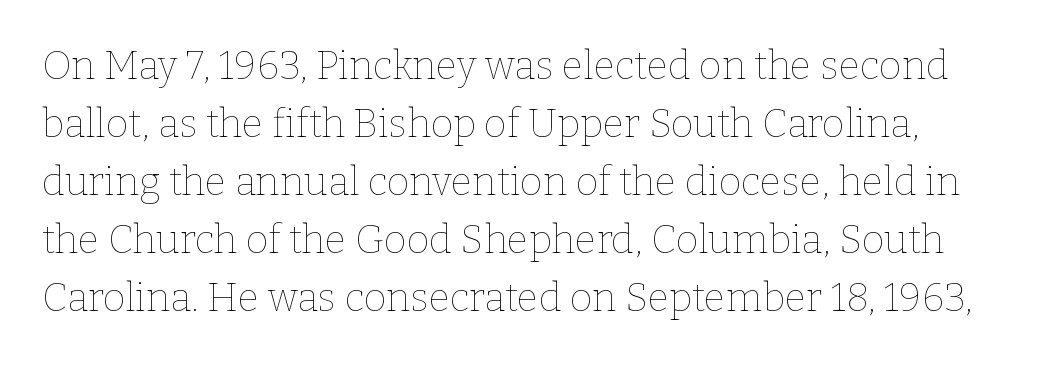
The image shows 39 px thin type, upright; set normal line spacing (1.49x), normal letter spacing, not underlined; low stroke contrast and a medium x-height.
